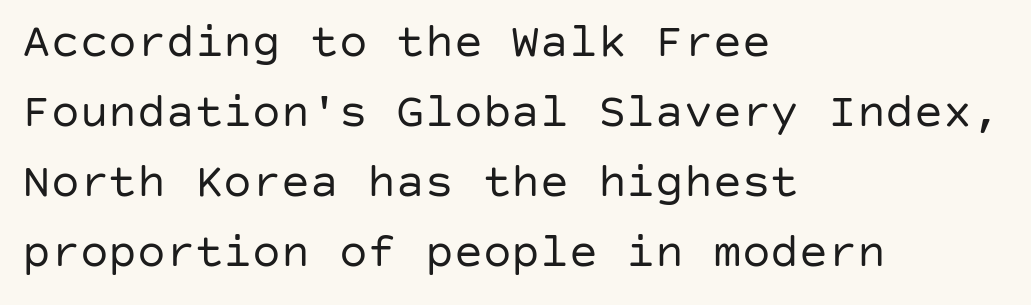
The image shows 48 px regular-weight sans-serif type, upright; set left-aligned, normal line spacing (1.46x), normal letter spacing, not underlined; low stroke contrast and a large x-height.
